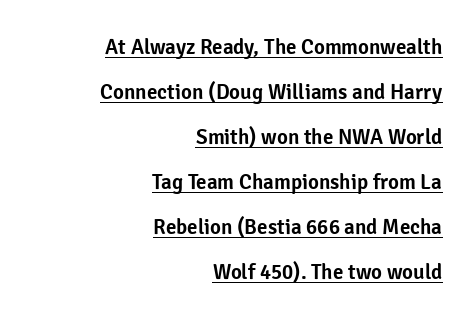
Is the block centered? No — it sits flush against the right margin. The lettering is marked with a stroke running underneath it. Interline gaps are noticeably wide in this sample. Caption: standard tracking, unaltered.
